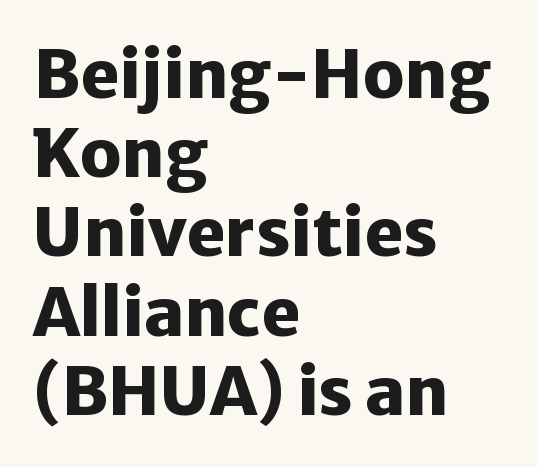
Do the characters align in a grid? No, the font is proportional. Every letter is thick-stroked: bold, no question. Descenders are the only things crossing below the line. Type style note: lacks serifs.
